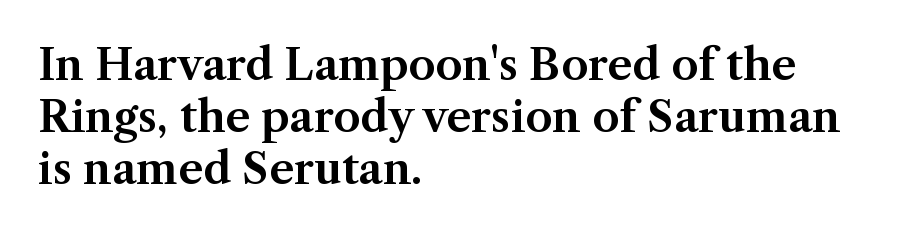
The image shows 43 px serif type, upright; set left-aligned, line spacing 1.21x, normal letter spacing, not underlined; medium stroke contrast and a medium x-height.
